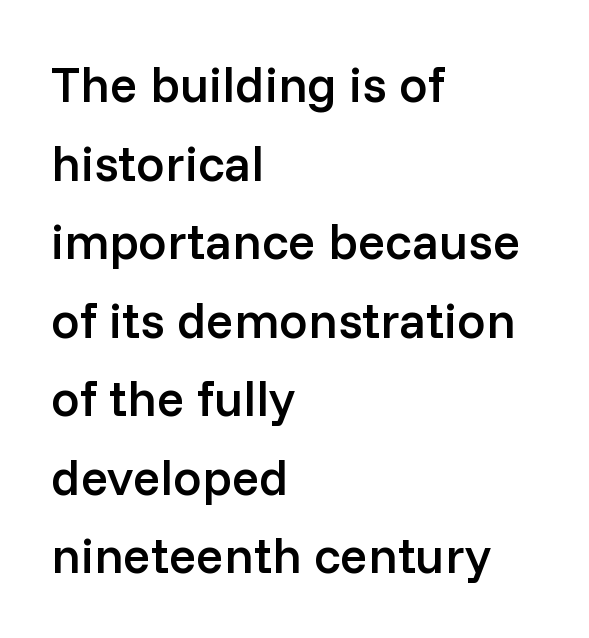
Q: Is the text bold? A: Semi-bold.
Q: Is the text italic (slanted)? A: No, it is upright.
Q: Is the typeface a serif or a sans-serif typeface? A: Sans-serif.
Q: Is the text underlined? A: No.
Q: How is the paragraph aligned? A: Left-aligned.
Q: Is the spacing between letters normal or unusually wide? A: Normal.
Q: Is the spacing between lines tight, normal or loose? A: Normal.
Q: Width (condensed, normal, or wide)? A: Normal.
Q: Stroke contrast? A: Low.
Q: x-height? A: Medium.
Q: Monospaced? A: No.
